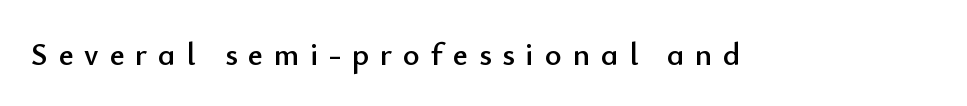
The image shows 32 px sans-serif type, upright; set unusually wide letter spacing (+0.34 em), not underlined; low stroke contrast and a small x-height.
